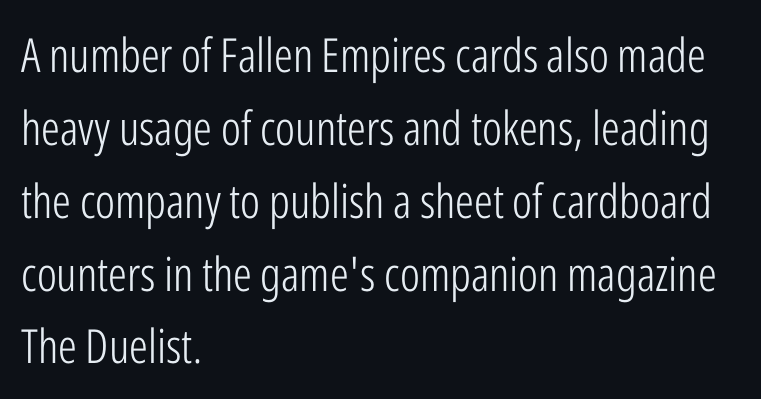
Underline: absent. If you drew a ruler down the left edge, every line would touch it. Character widths vary here, with narrow letters taking less room than wide ones. This sample keeps an unexceptional amount of space between lines. The horizontal fit of the characters is conventional and even. Posture: upright roman.
